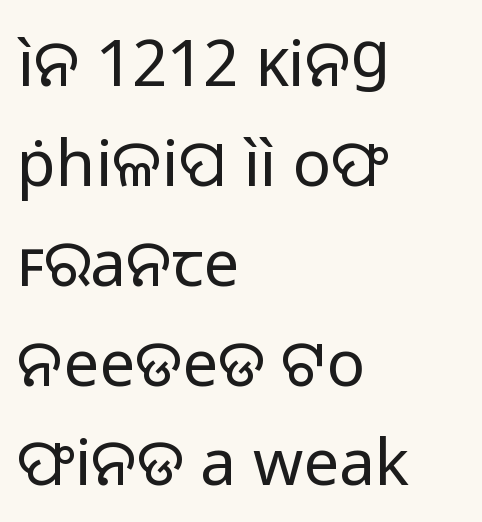
The image shows 64 px regular-weight sans-serif type, upright; set left-aligned, normal line spacing (1.56x), normal letter spacing, not underlined; low stroke contrast and a medium x-height.
